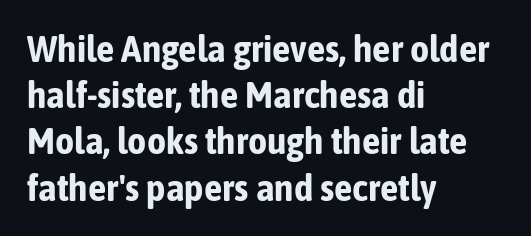
{"serif": "no", "italic": "no", "bold": "yes", "weight": "bold", "width": "condensed", "stroke_contrast": "low", "x_height": "medium", "monospaced": "no", "underline": "no", "align": "left", "line_spacing": "normal", "line_spacing_ratio": 1.25, "letter_spacing": "normal", "letter_spacing_em": 0.0, "glyph_px": 37}
